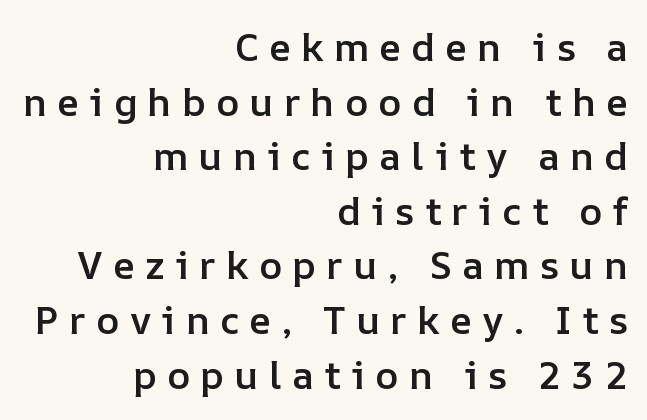
Typesetter's note: demi weight, one step under bold. The rendering uses natural spacing where letterforms have individual widths. These lines sit exactly where default settings would place them. The gaps between neighbouring characters are conspicuously large.
